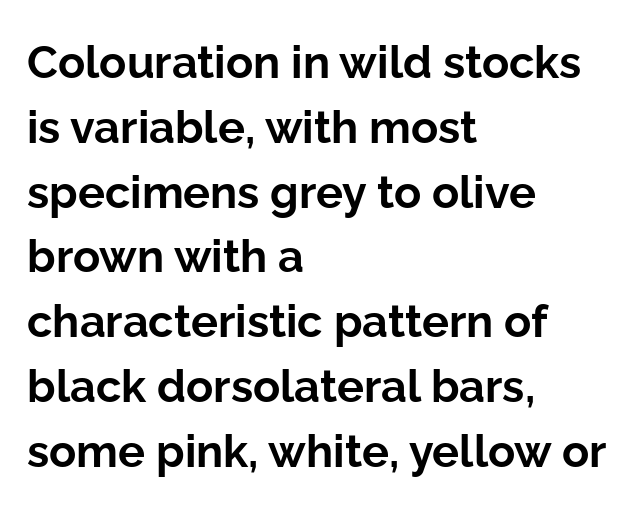
{"serif": "no", "italic": "no", "bold": "yes", "weight": "bold", "width": "normal", "stroke_contrast": "low", "x_height": "medium", "monospaced": "no", "underline": "no", "align": "left", "line_spacing": "normal", "line_spacing_ratio": 1.44, "letter_spacing": "normal", "letter_spacing_em": 0.0, "glyph_px": 45}
